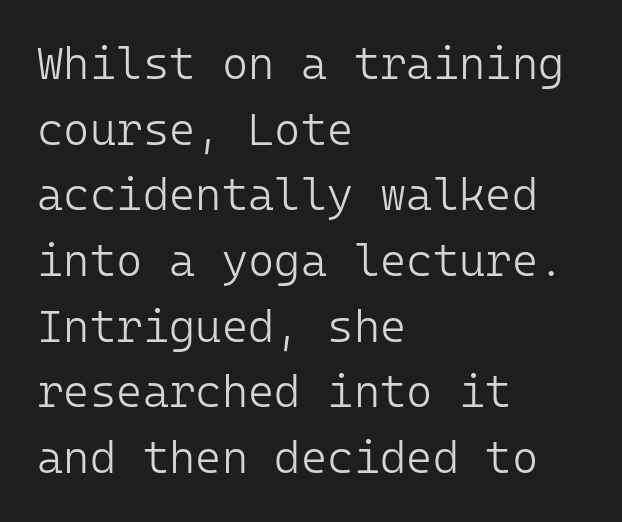
{"serif": "no", "italic": "no", "bold": "no", "weight": "light", "width": "normal", "stroke_contrast": "low", "x_height": "medium", "monospaced": "yes", "underline": "no", "align": "left", "line_spacing": "normal", "line_spacing_ratio": 1.46, "letter_spacing": "normal", "letter_spacing_em": 0.0, "glyph_px": 45}
